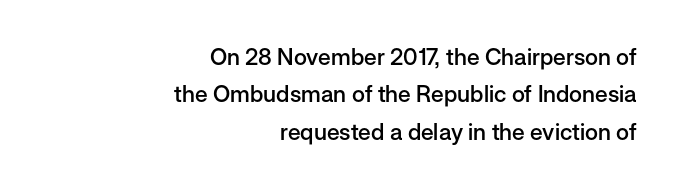
Q: Is the text bold? A: Semi-bold.
Q: Is the text italic (slanted)? A: No, it is upright.
Q: Is the text underlined? A: No.
Q: How is the paragraph aligned? A: Right-aligned.
Q: Is the spacing between letters normal or unusually wide? A: Normal.
Q: Is the spacing between lines tight, normal or loose? A: Normal.
